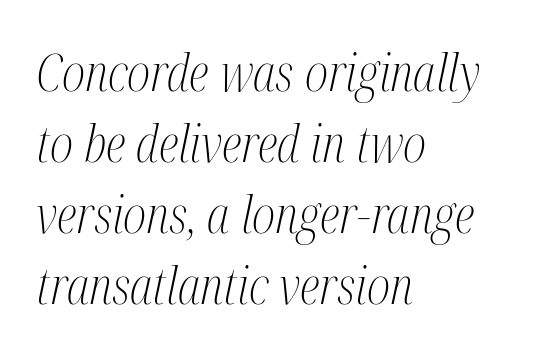
The passage shown is not bold in any degree. What stands out about the letter spacing? Nothing — it is the standard amount. Layout note: lines flush left. Each letter's strokes conclude with small projecting serifs. In terms of leading, this rendering sits right in the middle.
